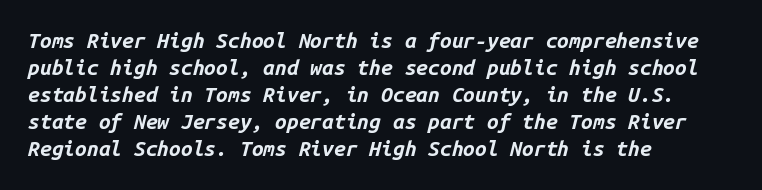
{"italic": "yes", "lean": "right", "slant_degrees": 14, "bold": "yes", "underline": "no", "align": "left", "line_spacing": "normal", "line_spacing_ratio": 1.28, "letter_spacing": "normal", "letter_spacing_em": 0.0, "glyph_px": 21}
